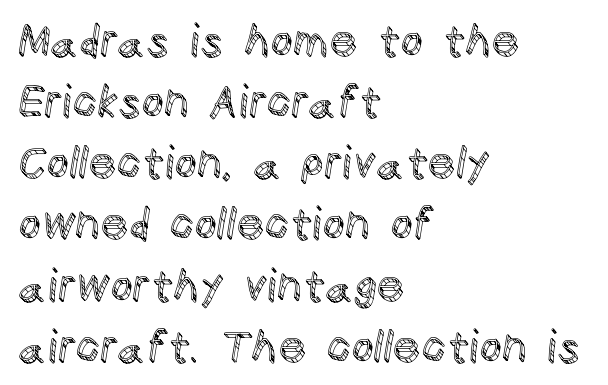
{"width": "normal", "x_height": "large", "monospaced": "no", "underline": "no", "align": "left", "line_spacing": "normal", "line_spacing_ratio": 1.39, "letter_spacing": "normal", "letter_spacing_em": 0.0, "glyph_px": 44}
